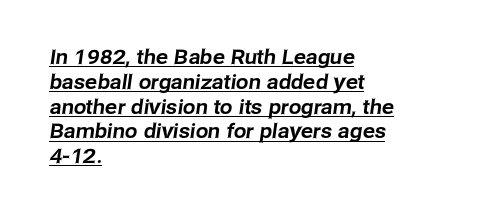
{"underline": "yes", "align": "left", "line_spacing_ratio": 1.24, "letter_spacing": "normal", "letter_spacing_em": 0.0, "glyph_px": 20}
